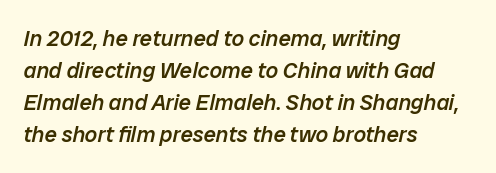
{"italic": "yes", "lean": "right", "slant_degrees": 12, "bold": "semi", "underline": "no", "align": "left", "line_spacing": "normal", "line_spacing_ratio": 1.45, "letter_spacing": "normal", "letter_spacing_em": 0.0, "glyph_px": 22}
